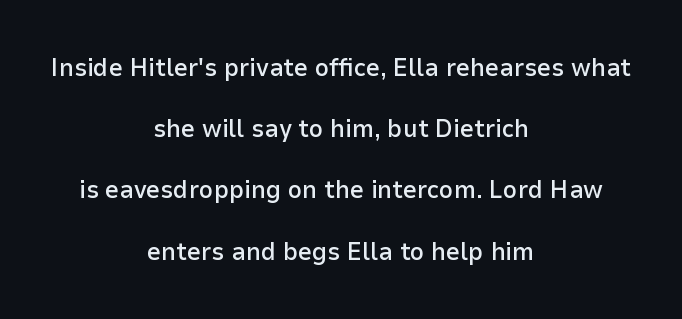
The image shows 25 px text type, upright; set centered, loose line spacing (2.45x), normal letter spacing, not underlined.
